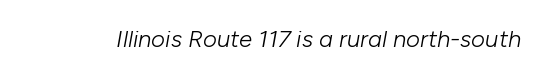
The axis of the letterforms is tilted away from vertical. The tracking reads as untouched default to a designer's eye. Unmarked baselines from the first word to the last. The cut favours lightness, reaching ordinary text weight at its darkest.
